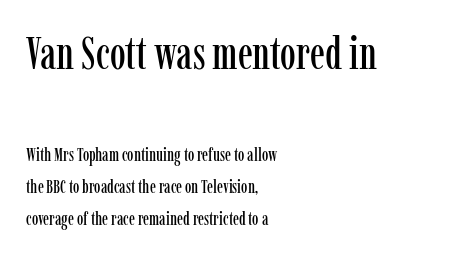
Q: Is the text italic (slanted)? A: No, it is upright.
Q: Is the typeface a serif or a sans-serif typeface? A: Serif.
Q: Is the text underlined? A: No.
Q: How is the paragraph aligned? A: Left-aligned.
Q: Is the spacing between letters normal or unusually wide? A: Normal.
Q: Which block of text is set in a larger size, the first (top) or the second (bottom)? A: The first (top) one.
Q: Width (condensed, normal, or wide)? A: Condensed.
Q: Stroke contrast? A: Low.
Q: x-height? A: Medium.
Q: Monospaced? A: No.
